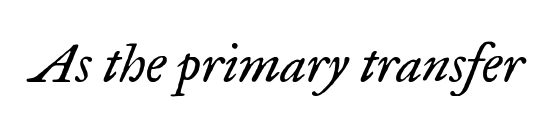
{"serif": "yes", "italic": "yes", "lean": "right", "slant_degrees": 17, "bold": "no", "weight": "regular", "width": "normal", "stroke_contrast": "low", "x_height": "small", "monospaced": "no", "underline": "no", "letter_spacing": "normal", "letter_spacing_em": 0.0, "glyph_px": 53}
